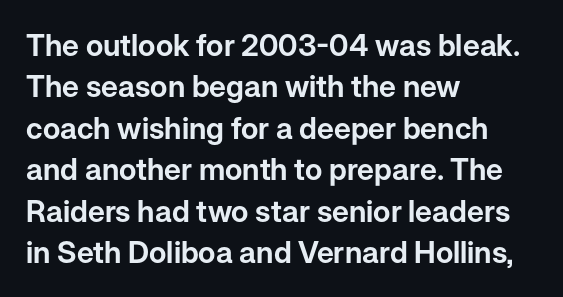
Posture: upright roman. The passage shown is typed in a proportional face where columns would drift. Standard letterfit; no display-style spreading of the glyphs. Glance below the letters and you will spot only blank space.
